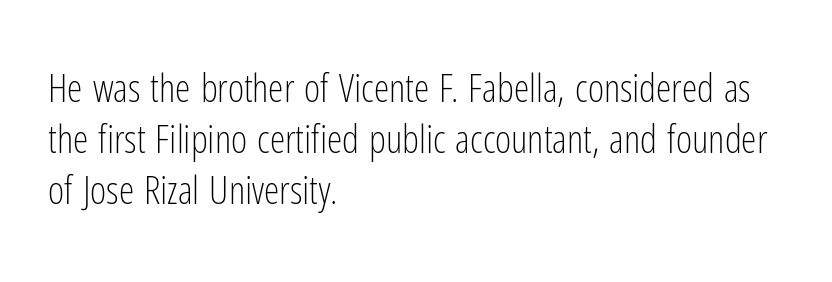
Regarding leading, the lines here are spaced in the standard way. Varying glyph widths throughout — classic text-font behaviour. This rendering uses left alignment, leaving the right contour irregular. Anything drawn beneath the words? Only blank space.
